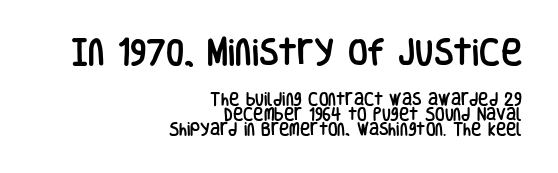
Q: Is the text italic (slanted)? A: No, it is upright.
Q: Is the typeface a serif or a sans-serif typeface? A: Sans-serif.
Q: Is the text underlined? A: No.
Q: How is the paragraph aligned? A: Right-aligned.
Q: Is the spacing between letters normal or unusually wide? A: Normal.
Q: Is the spacing between lines tight, normal or loose? A: Tight.
Q: Which block of text is set in a larger size, the first (top) or the second (bottom)? A: The first (top) one.
Q: Width (condensed, normal, or wide)? A: Condensed.
Q: Stroke contrast? A: Low.
Q: x-height? A: Large.
Q: Monospaced? A: No.
